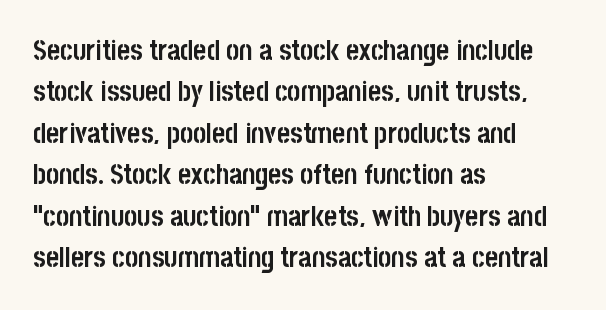
The image shows 28 px semibold, condensed sans-serif type, upright; set left-aligned, normal line spacing (1.48x), normal letter spacing, not underlined; low stroke contrast and a large x-height.
